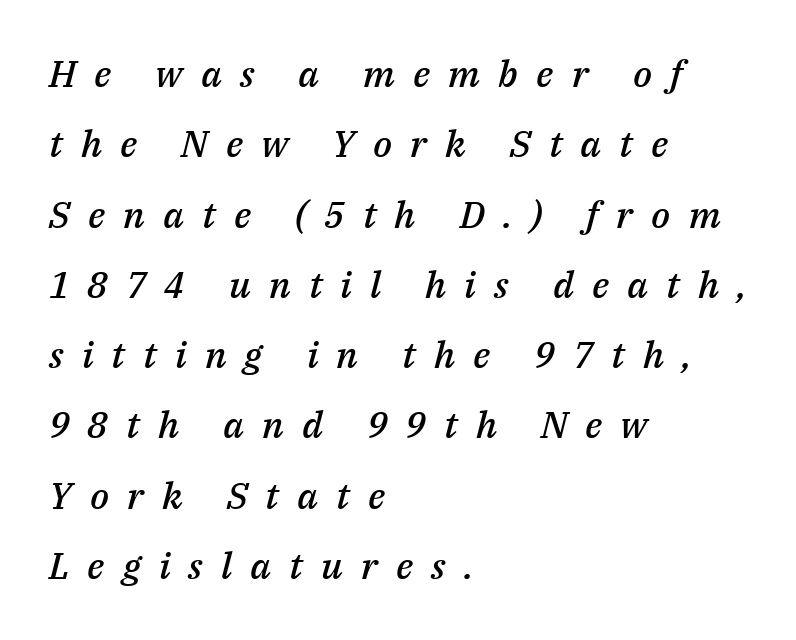
{"italic": "yes", "lean": "right", "slant_degrees": 14, "bold": "semi", "weight": "semibold", "width": "normal", "stroke_contrast": "medium", "x_height": "medium", "monospaced": "no", "underline": "no", "align": "left", "line_spacing": "loose", "line_spacing_ratio": 1.9, "letter_spacing": "wide", "letter_spacing_em": 0.49, "glyph_px": 37}
